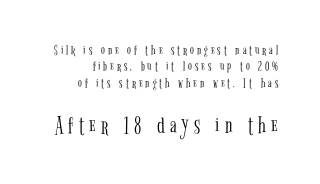
The image shows 25 px text type, upright; set right-aligned, line spacing 1.17x, unusually wide letter spacing (+0.21 em), not underlined; the second (bottom) block is 1.79x larger.
